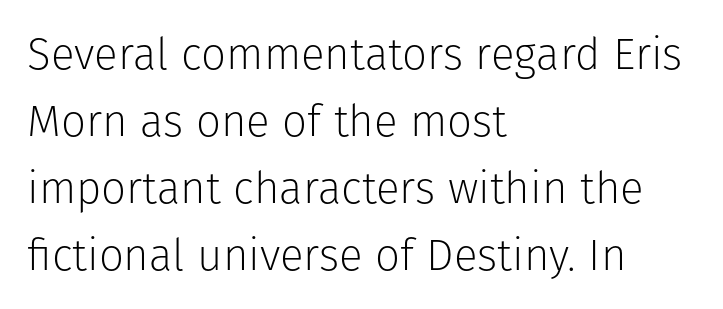
The image shows 44 px light sans-serif type, upright; set left-aligned, normal line spacing (1.52x), normal letter spacing, not underlined; low stroke contrast and a medium x-height.
